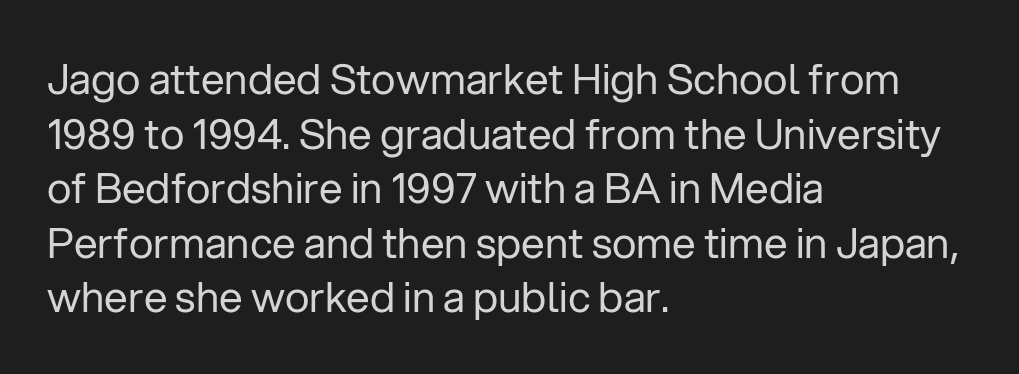
{"serif": "no", "italic": "no", "bold": "no", "weight": "regular", "width": "normal", "stroke_contrast": "low", "x_height": "medium", "monospaced": "no", "underline": "no", "align": "left", "line_spacing": "normal", "line_spacing_ratio": 1.3, "letter_spacing": "normal", "letter_spacing_em": 0.0, "glyph_px": 42}
